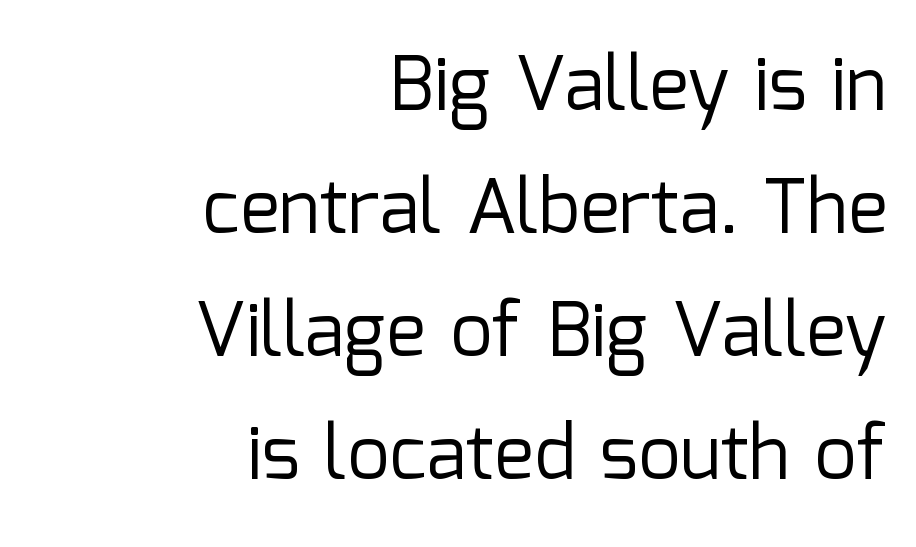
The image shows 75 px regular-weight sans-serif type, upright; set right-aligned, normal line spacing (1.64x), normal letter spacing, not underlined; low stroke contrast and a medium x-height.
